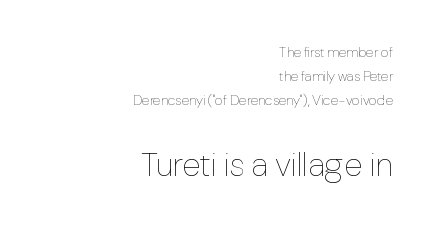
The image shows 34 px thin type, upright; set right-aligned, line spacing 1.71x, normal letter spacing, not underlined; the second (bottom) block is 2.43x larger; low stroke contrast and a medium x-height.
